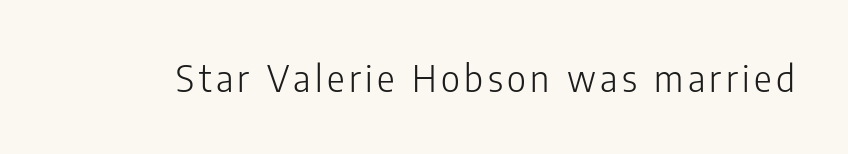
Q: Is the text bold? A: No.
Q: Is the text italic (slanted)? A: No, it is upright.
Q: Is the typeface a serif or a sans-serif typeface? A: Sans-serif.
Q: Is the text underlined? A: No.
Q: Width (condensed, normal, or wide)? A: Condensed.
Q: Stroke contrast? A: Low.
Q: x-height? A: Medium.
Q: Monospaced? A: No.
